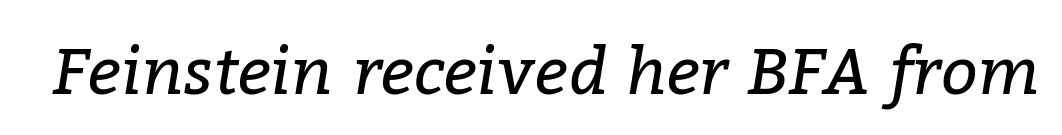
The rendering uses natural spacing where letterforms have individual widths. The passage shown is not underscored anywhere. Observe the ordinary spacing: letters are neighbours, not strangers. Unlike a clean sans, this face finishes its strokes with serifs. Characters are canted at an angle relative to the baseline's perpendicular. The letters look calm and open, with moderate or lighter stems.
